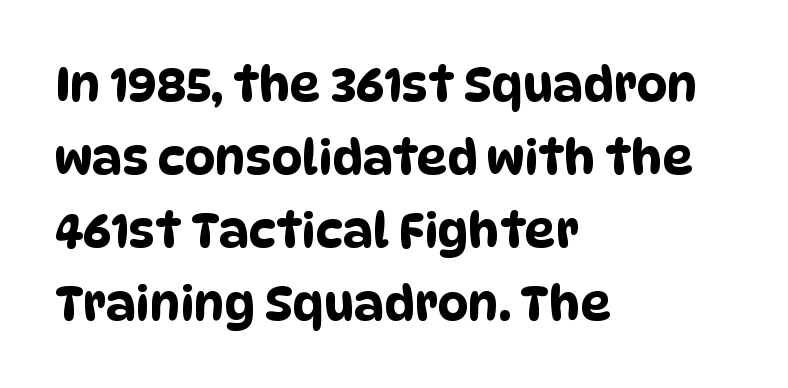
The image shows 48 px condensed sans-serif type; set left-aligned, normal line spacing (1.52x), normal letter spacing, not underlined; low stroke contrast and a large x-height.
